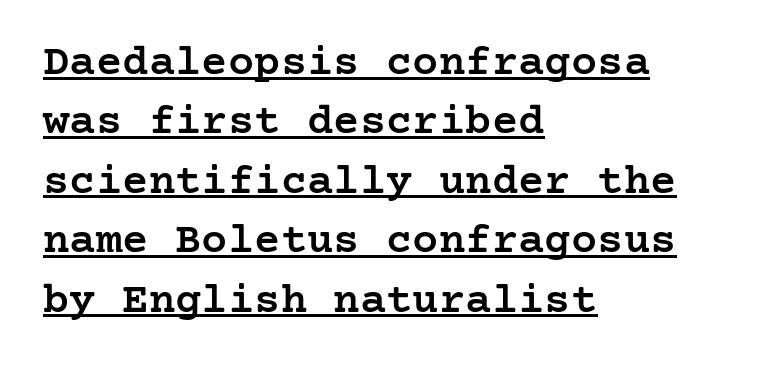
Short and long lines alike share a common starting point at left. Does the lettering tilt? It doesn't — this is upright. These lines keep a tight, regular rhythm from letter to letter. Strokes here are thickened, but only to semibold level.
